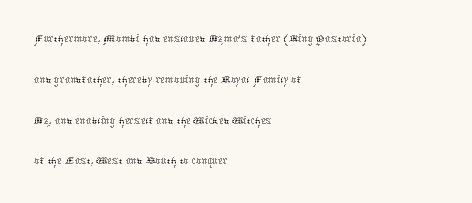
Q: Is the text bold? A: No.
Q: Is the text italic (slanted)? A: No, it is upright.
Q: Is the text underlined? A: No.
Q: How is the paragraph aligned? A: Left-aligned.
Q: Is the spacing between letters normal or unusually wide? A: Normal.
Q: Is the spacing between lines tight, normal or loose? A: Normal.
